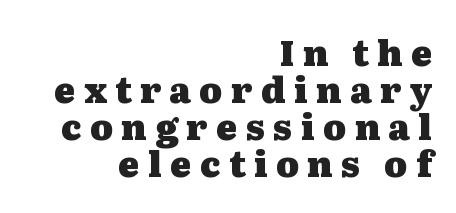
Q: Is the text bold? A: Yes.
Q: Is the text italic (slanted)? A: No, it is upright.
Q: Is the typeface a serif or a sans-serif typeface? A: Serif.
Q: Is the text underlined? A: No.
Q: How is the paragraph aligned? A: Right-aligned.
Q: Is the spacing between letters normal or unusually wide? A: Unusually wide.
Q: Is the spacing between lines tight, normal or loose? A: Tight.
Q: Width (condensed, normal, or wide)? A: Wide.
Q: Stroke contrast? A: Medium.
Q: x-height? A: Medium.
Q: Monospaced? A: No.
